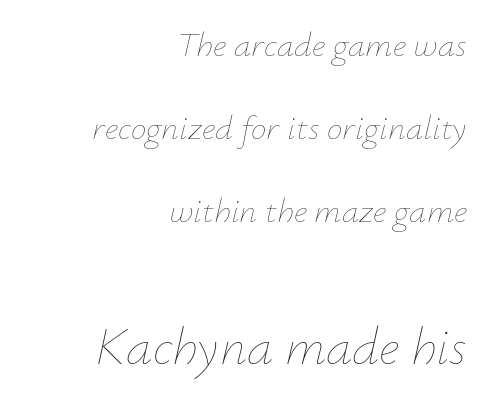
{"italic": "yes", "lean": "right", "slant_degrees": 12, "bold": "no", "weight": "thin", "width": "normal", "stroke_contrast": "low", "x_height": "small", "monospaced": "no", "underline": "no", "align": "right", "line_spacing": "loose", "line_spacing_ratio": 2.37, "letter_spacing": "normal", "letter_spacing_em": 0.0, "larger_block": "second", "size_ratio": 1.51, "glyph_px": 53}
